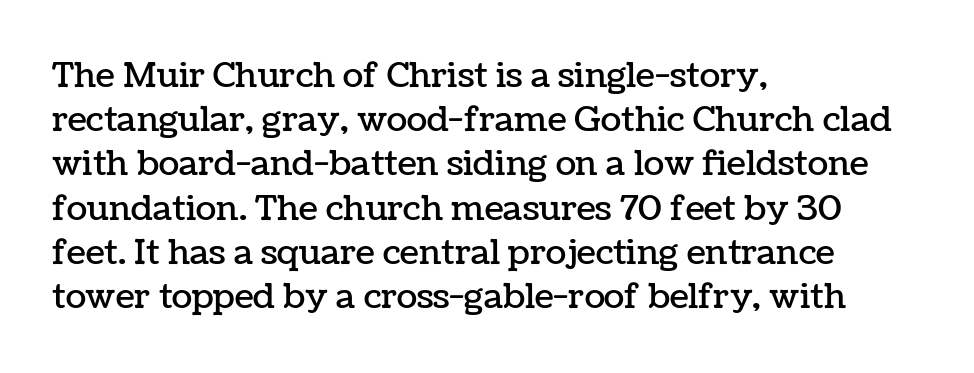
{"italic": "no", "width": "normal", "stroke_contrast": "low", "x_height": "medium", "monospaced": "no", "underline": "no", "align": "left", "line_spacing": "normal", "line_spacing_ratio": 1.3, "letter_spacing": "normal", "letter_spacing_em": 0.0, "glyph_px": 34}
